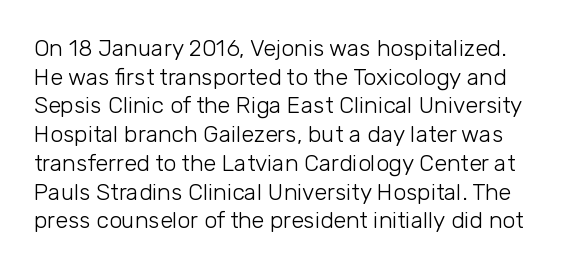
Q: Is the text bold? A: No.
Q: Is the text italic (slanted)? A: No, it is upright.
Q: Is the text underlined? A: No.
Q: Is the spacing between letters normal or unusually wide? A: Normal.
Q: Is the spacing between lines tight, normal or loose? A: Normal.
